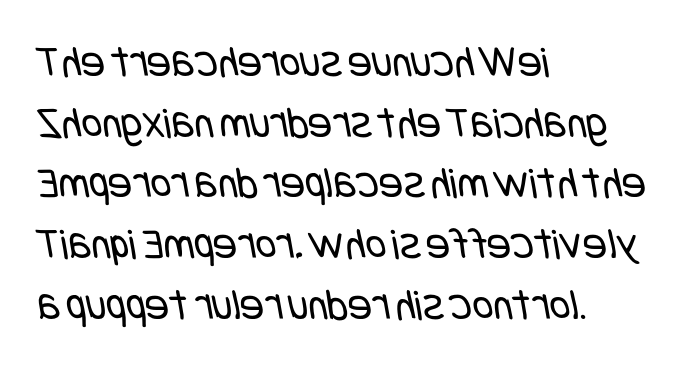
{"serif": "no", "bold": "no", "weight": "regular", "width": "condensed", "stroke_contrast": "low", "x_height": "large", "underline": "no", "align": "left", "line_spacing": "normal", "line_spacing_ratio": 1.35, "letter_spacing": "normal", "letter_spacing_em": 0.0, "glyph_px": 45}
